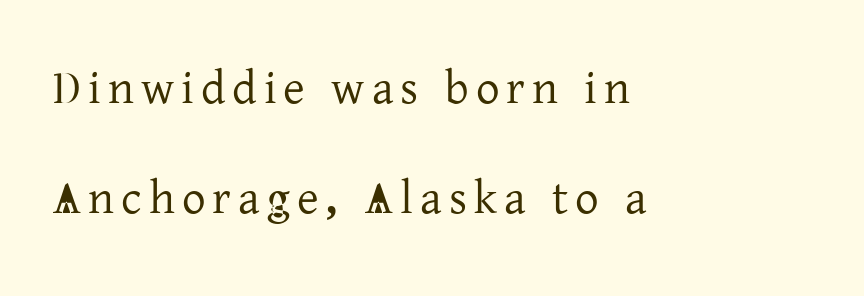
Q: Is the text italic (slanted)? A: No, it is upright.
Q: Is the typeface a serif or a sans-serif typeface? A: Serif.
Q: Is the text underlined? A: No.
Q: How is the paragraph aligned? A: Left-aligned.
Q: Is the spacing between lines tight, normal or loose? A: Loose.
Q: Width (condensed, normal, or wide)? A: Normal.
Q: Stroke contrast? A: Low.
Q: x-height? A: Medium.
Q: Monospaced? A: No.
